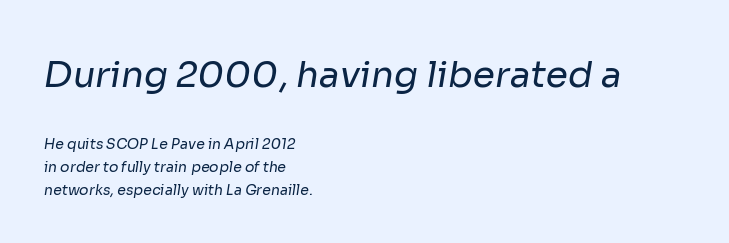
Q: Is the text bold? A: No.
Q: Is the typeface a serif or a sans-serif typeface? A: Sans-serif.
Q: Is the text underlined? A: No.
Q: How is the paragraph aligned? A: Left-aligned.
Q: Is the spacing between letters normal or unusually wide? A: Normal.
Q: Is the spacing between lines tight, normal or loose? A: Normal.
Q: Which block of text is set in a larger size, the first (top) or the second (bottom)? A: The first (top) one.
Q: Width (condensed, normal, or wide)? A: Normal.
Q: Stroke contrast? A: Low.
Q: x-height? A: Medium.
Q: Monospaced? A: No.
